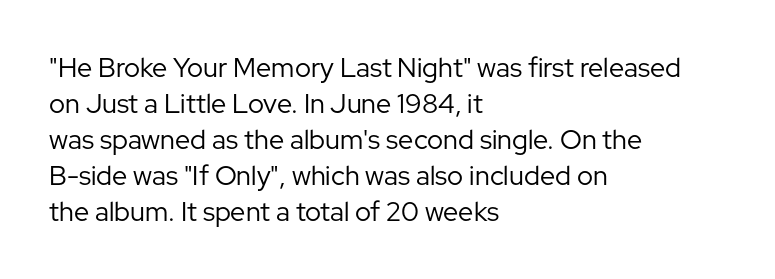
A clean baseline with only descenders dipping below it. The letters stand upright; this is a roman face. The letterforms sit shoulder to shoulder at normal distance. The compositor pushed each line to the left boundary.
